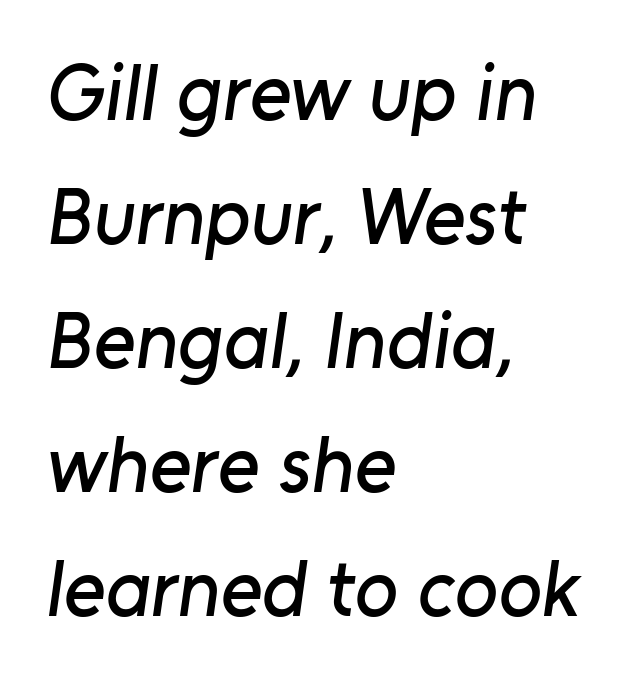
Q: Is the typeface a serif or a sans-serif typeface? A: Sans-serif.
Q: Is the text underlined? A: No.
Q: How is the paragraph aligned? A: Left-aligned.
Q: Is the spacing between letters normal or unusually wide? A: Normal.
Q: Is the spacing between lines tight, normal or loose? A: Normal.
Q: Width (condensed, normal, or wide)? A: Normal.
Q: Stroke contrast? A: Low.
Q: x-height? A: Medium.
Q: Monospaced? A: No.
